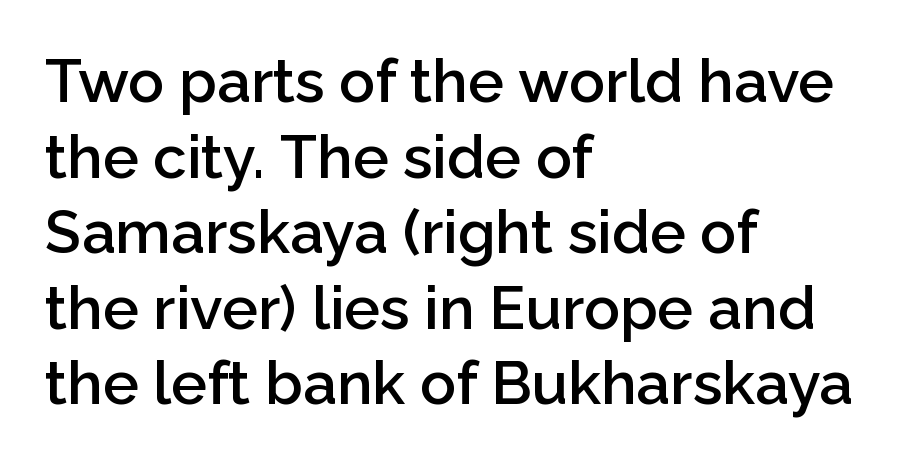
A roman cut, with each character standing at attention. The strip under each line holds only bare page. Serifs: no, the terminals of the letterforms are clean. Moderately thickened strokes mark this as semibold type.
